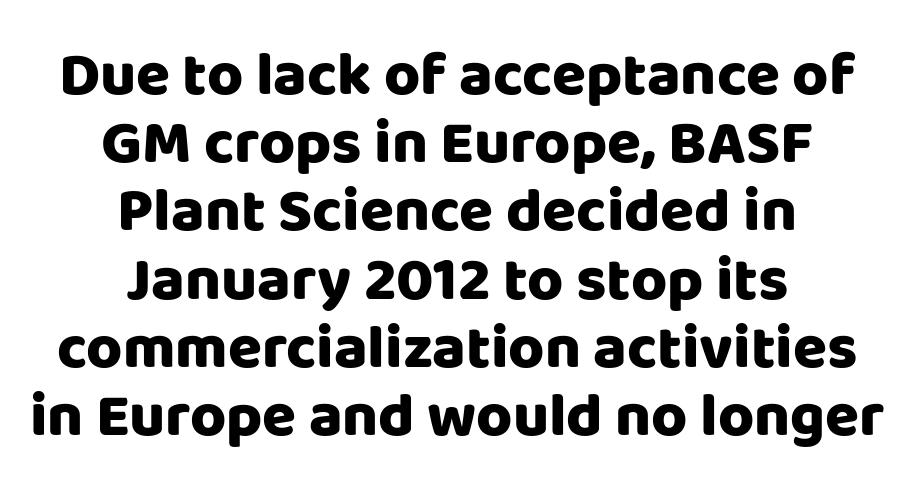
Q: Is the text bold? A: Yes.
Q: Is the text italic (slanted)? A: No, it is upright.
Q: Is the typeface a serif or a sans-serif typeface? A: Sans-serif.
Q: Is the text underlined? A: No.
Q: How is the paragraph aligned? A: Centered.
Q: Is the spacing between letters normal or unusually wide? A: Normal.
Q: Is the spacing between lines tight, normal or loose? A: Tight.
Q: Width (condensed, normal, or wide)? A: Normal.
Q: Stroke contrast? A: Low.
Q: x-height? A: Large.
Q: Monospaced? A: No.
